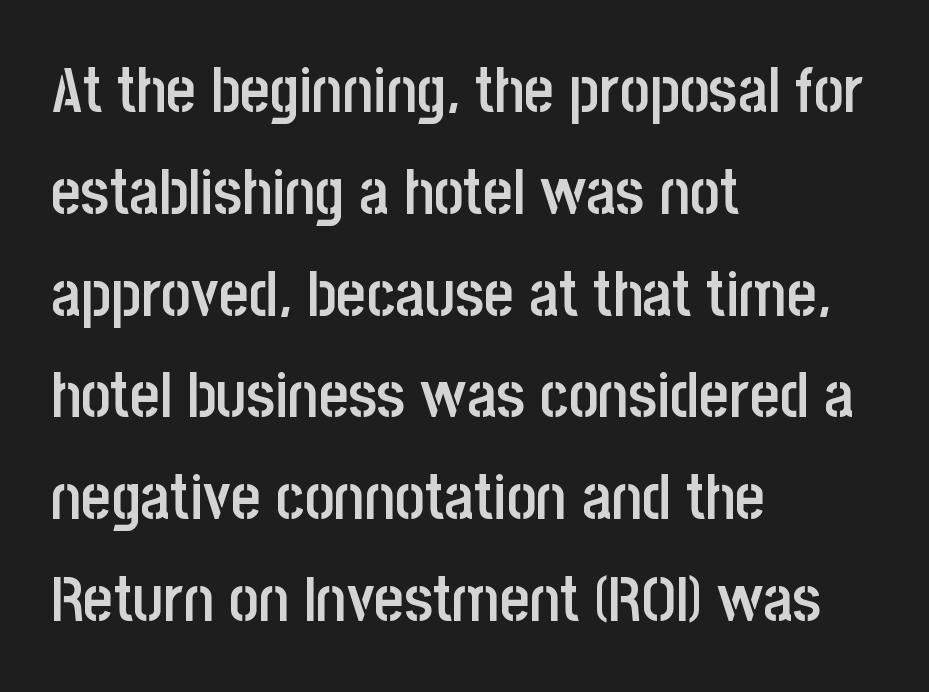
The image shows 64 px semibold, condensed sans-serif type, upright; set left-aligned, normal line spacing (1.59x), normal letter spacing, not underlined; low stroke contrast and a large x-height.
